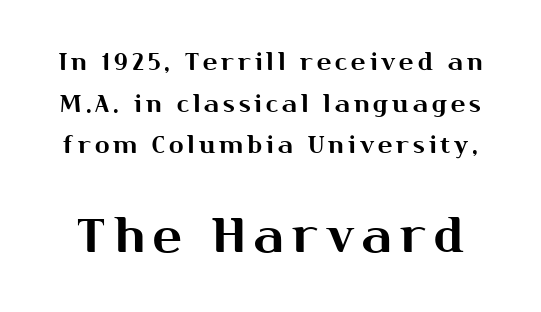
Q: Is the text italic (slanted)? A: No, it is upright.
Q: Is the typeface a serif or a sans-serif typeface? A: Sans-serif.
Q: Is the text underlined? A: No.
Q: Which block of text is set in a larger size, the first (top) or the second (bottom)? A: The second (bottom) one.
Q: Width (condensed, normal, or wide)? A: Normal.
Q: Stroke contrast? A: Medium.
Q: x-height? A: Medium.
Q: Monospaced? A: No.
